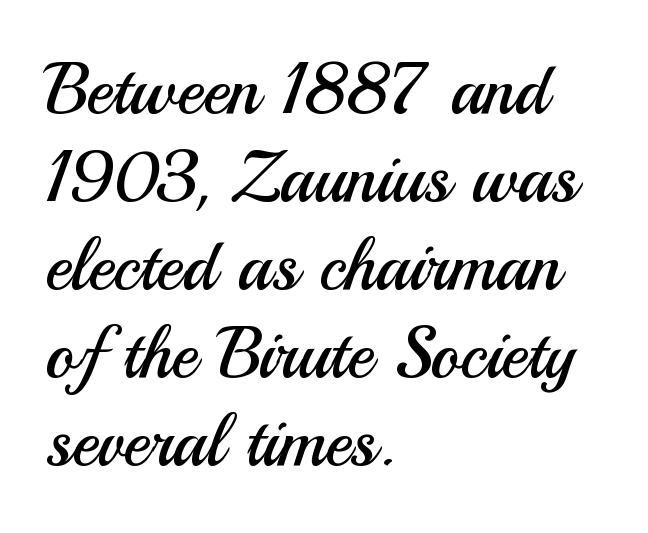
{"serif": "no", "bold": "no", "weight": "regular", "width": "normal", "stroke_contrast": "medium", "x_height": "small", "monospaced": "no", "underline": "no", "align": "left", "line_spacing_ratio": 1.24, "letter_spacing": "normal", "letter_spacing_em": 0.0, "glyph_px": 71}
